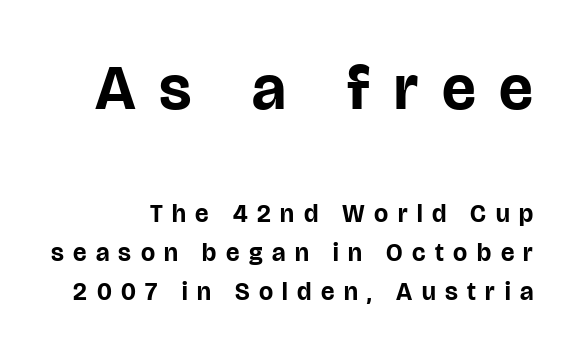
This rendering features lettering with no underline. The lettering stays uniformly vertical, giving the passage a roman look. Varying glyph widths throughout — classic text-font behaviour. The leading is moderate, giving the passage an even texture. The passage shown is emphatically bold. The face used here is a sans, in the tradition of grotesques and geometrics.
